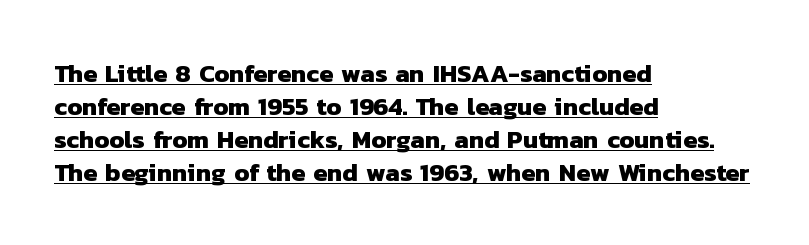
Q: Is the text bold? A: Yes.
Q: Is the text underlined? A: Yes.
Q: How is the paragraph aligned? A: Left-aligned.
Q: Is the spacing between letters normal or unusually wide? A: Normal.
Q: Is the spacing between lines tight, normal or loose? A: Normal.
